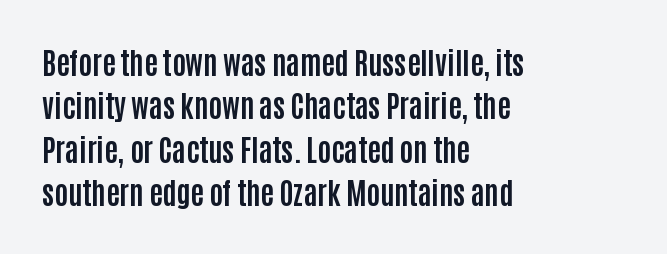
Q: Is the text bold? A: Yes.
Q: Is the text italic (slanted)? A: No, it is upright.
Q: Is the typeface a serif or a sans-serif typeface? A: Sans-serif.
Q: Is the text underlined? A: No.
Q: How is the paragraph aligned? A: Left-aligned.
Q: Is the spacing between letters normal or unusually wide? A: Normal.
Q: Is the spacing between lines tight, normal or loose? A: Normal.
Q: Width (condensed, normal, or wide)? A: Condensed.
Q: Stroke contrast? A: Low.
Q: x-height? A: Large.
Q: Monospaced? A: No.
